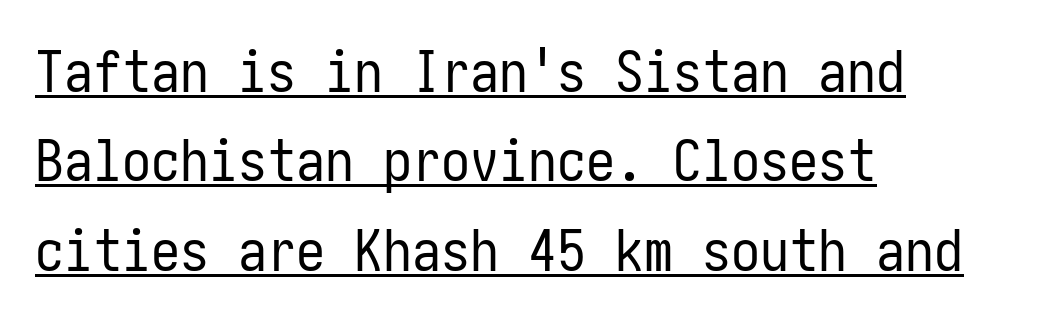
A typesetter would mark this as roman, not italic. Baseline-to-baseline distance is the conventional proportion of letter height. Is the block centered? No — it sits flush against the left margin. Observe the ordinary spacing: letters are neighbours, not strangers. Letters have the restrained weight of plain body copy at most. Looks like someone drew a line under every word here.
